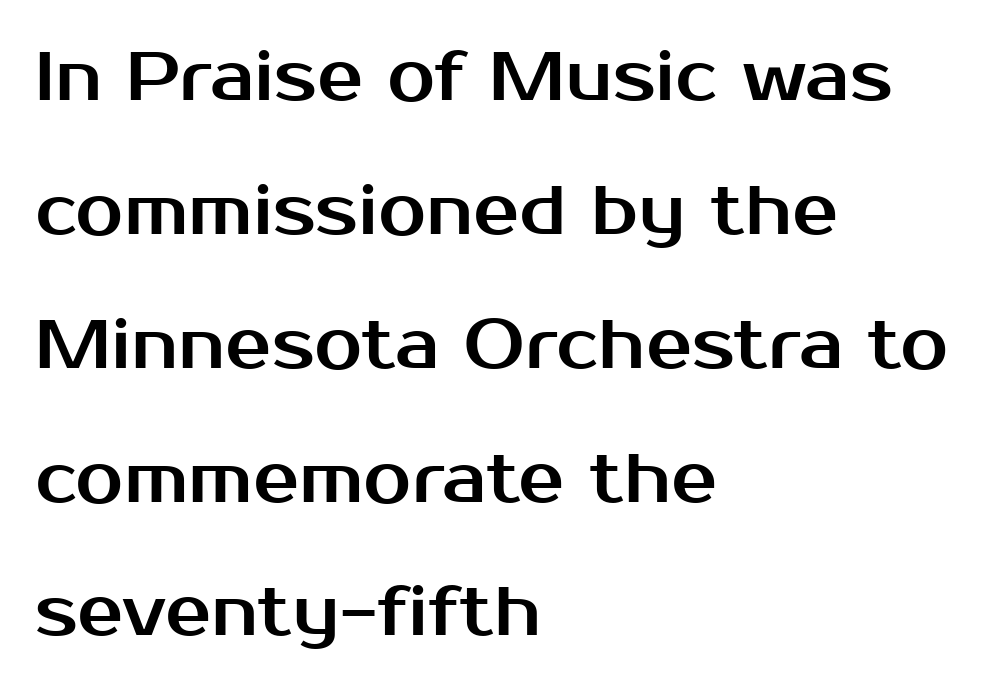
{"serif": "no", "italic": "no", "width": "normal", "stroke_contrast": "medium", "x_height": "medium", "monospaced": "no", "underline": "no", "align": "left", "line_spacing": "loose", "line_spacing_ratio": 1.94, "letter_spacing": "normal", "letter_spacing_em": 0.0, "glyph_px": 69}
